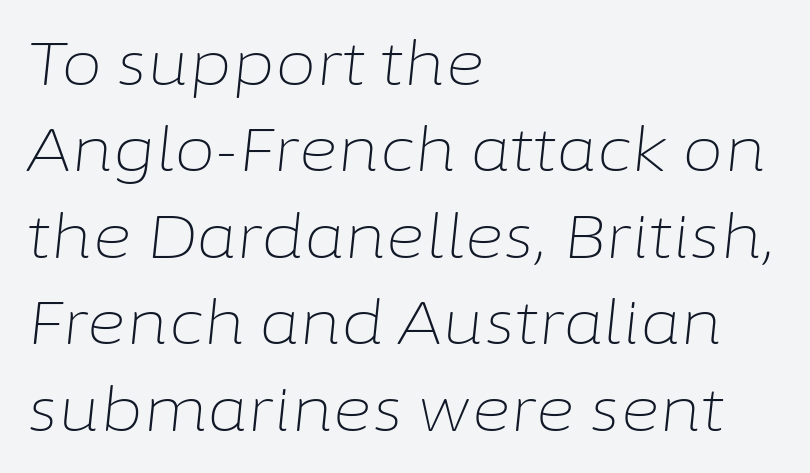
Q: Is the text bold? A: No.
Q: Is the text italic (slanted)? A: Yes, it leans right by about 6 degrees.
Q: Is the text underlined? A: No.
Q: How is the paragraph aligned? A: Left-aligned.
Q: Is the spacing between letters normal or unusually wide? A: Normal.
Q: Is the spacing between lines tight, normal or loose? A: Normal.
Q: Width (condensed, normal, or wide)? A: Normal.
Q: Stroke contrast? A: Low.
Q: x-height? A: Medium.
Q: Monospaced? A: No.
